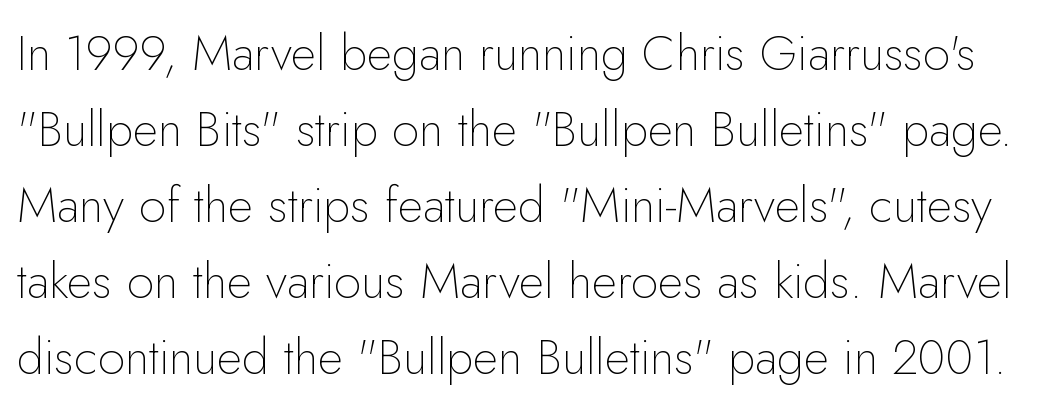
{"serif": "no", "italic": "no", "bold": "no", "weight": "thin", "width": "normal", "stroke_contrast": "low", "x_height": "small", "monospaced": "no", "underline": "no", "line_spacing": "normal", "line_spacing_ratio": 1.55, "letter_spacing": "normal", "letter_spacing_em": 0.0, "glyph_px": 49}
